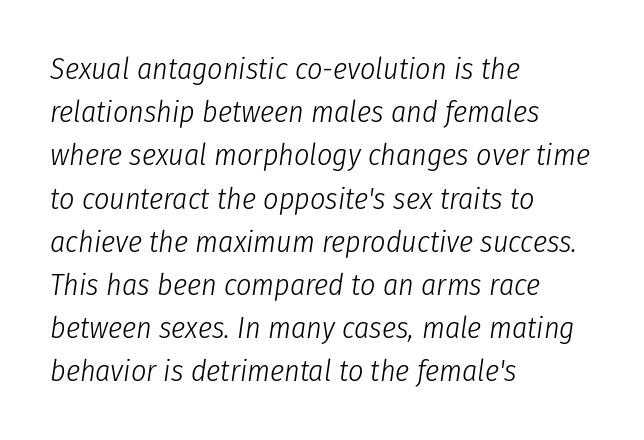
Rule under the text: the space is simply empty. The typography opts for an oblique posture over an upright one. Does extra space separate the letters? No, they use regular spacing. Does the leading feel generous? No, just average. Think standard paragraph weight, or any step lighter than that.
